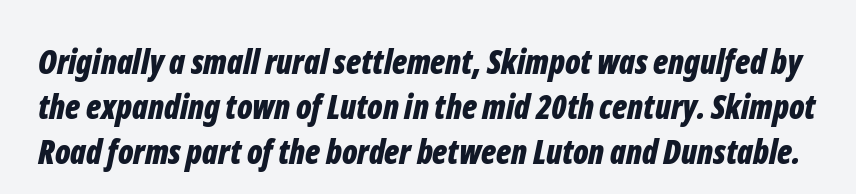
The image shows 33 px bold, condensed type, italic (leaning right); set normal line spacing (1.37x), normal letter spacing, not underlined; low stroke contrast and a medium x-height.
